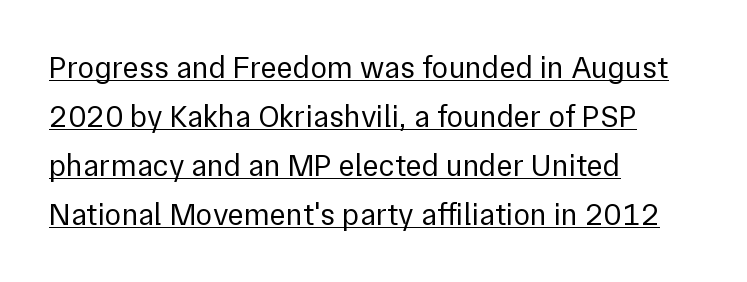
The image shows 31 px regular-weight sans-serif type, upright; set left-aligned, normal line spacing (1.58x), normal letter spacing, underlined; low stroke contrast and a medium x-height.
